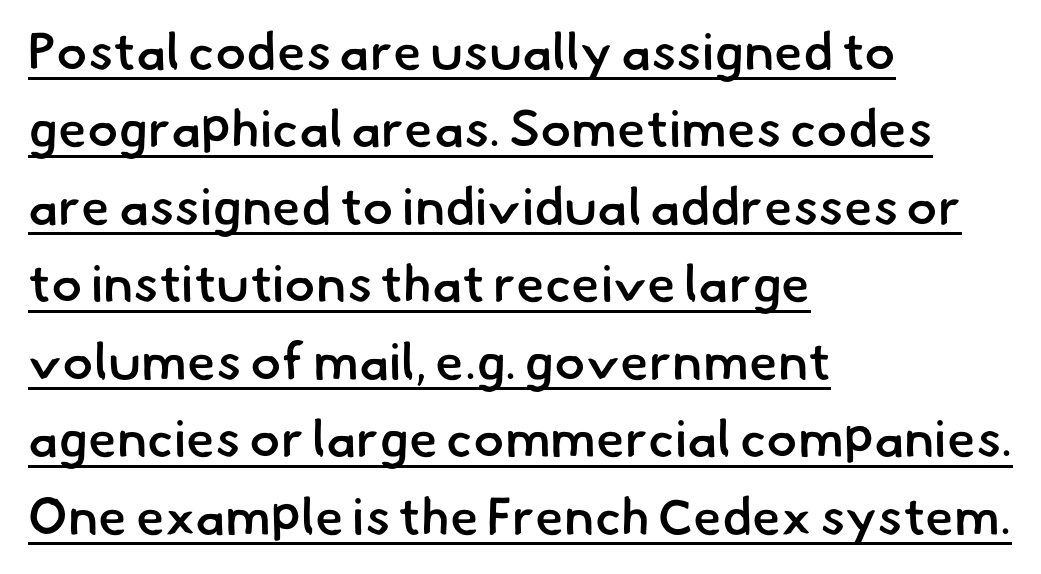
The image shows 52 px semibold sans-serif type; set left-aligned, normal line spacing (1.49x), normal letter spacing, underlined; low stroke contrast and a small x-height.
